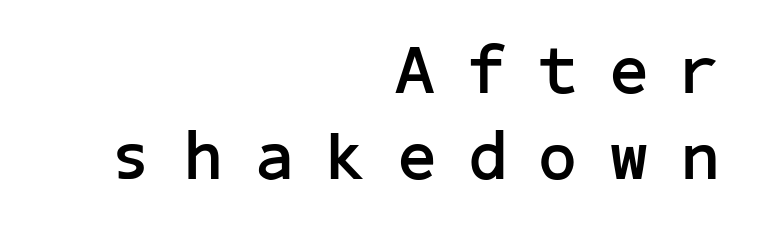
The image shows 68 px semibold sans-serif type, upright; set right-aligned, normal line spacing (1.26x), unusually wide letter spacing (+0.47 em), not underlined; low stroke contrast and a medium x-height.
